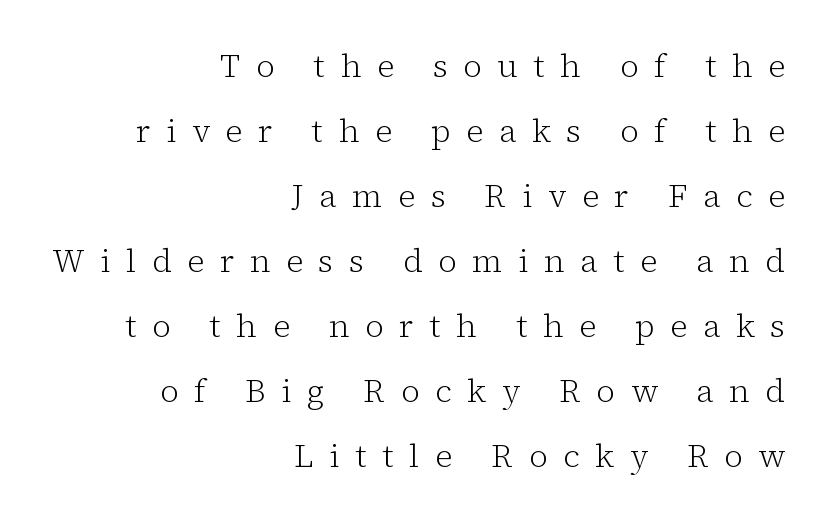
{"serif": "yes", "italic": "no", "bold": "no", "weight": "light", "width": "normal", "stroke_contrast": "low", "x_height": "medium", "monospaced": "no", "underline": "no", "align": "right", "line_spacing": "loose", "line_spacing_ratio": 2.03, "letter_spacing": "wide", "letter_spacing_em": 0.49, "glyph_px": 32}
